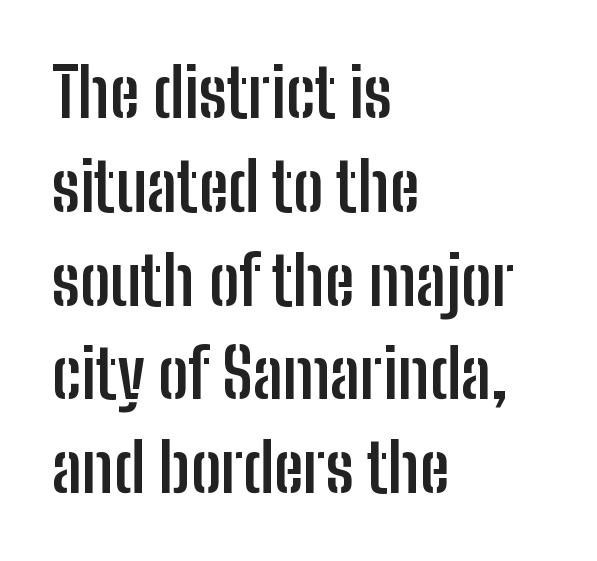
Q: Is the text bold? A: Yes.
Q: Is the text italic (slanted)? A: No, it is upright.
Q: Is the typeface a serif or a sans-serif typeface? A: Sans-serif.
Q: Is the text underlined? A: No.
Q: How is the paragraph aligned? A: Left-aligned.
Q: Is the spacing between letters normal or unusually wide? A: Normal.
Q: Is the spacing between lines tight, normal or loose? A: Normal.
Q: Width (condensed, normal, or wide)? A: Condensed.
Q: Stroke contrast? A: Low.
Q: x-height? A: Medium.
Q: Monospaced? A: No.
